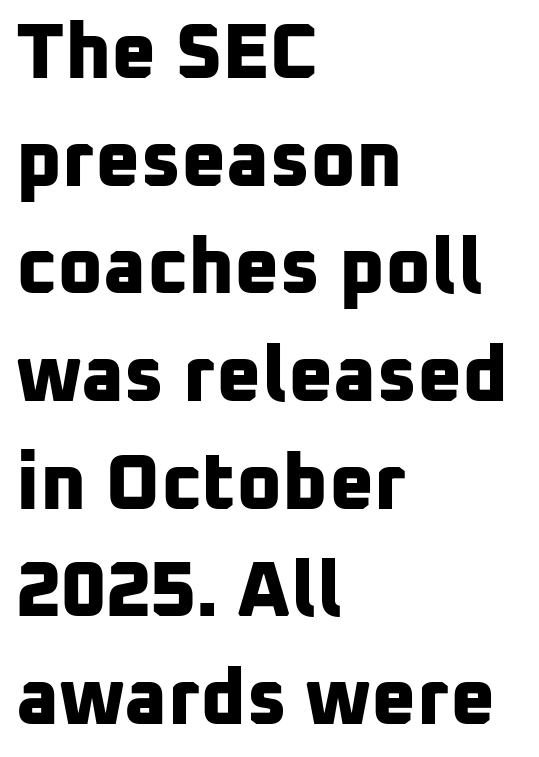
{"serif": "no", "bold": "yes", "weight": "bold", "width": "normal", "stroke_contrast": "low", "x_height": "medium", "monospaced": "no", "underline": "no", "align": "left", "line_spacing": "normal", "line_spacing_ratio": 1.38, "letter_spacing": "normal", "letter_spacing_em": 0.0, "glyph_px": 78}
